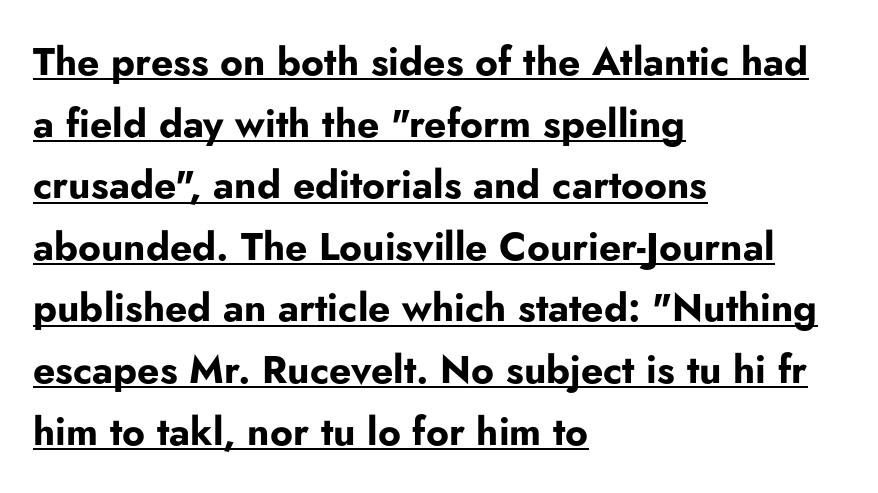
{"serif": "no", "italic": "no", "bold": "yes", "weight": "bold", "width": "normal", "stroke_contrast": "low", "x_height": "small", "monospaced": "no", "underline": "yes", "align": "left", "line_spacing": "normal", "line_spacing_ratio": 1.58, "letter_spacing": "normal", "letter_spacing_em": 0.0, "glyph_px": 39}
